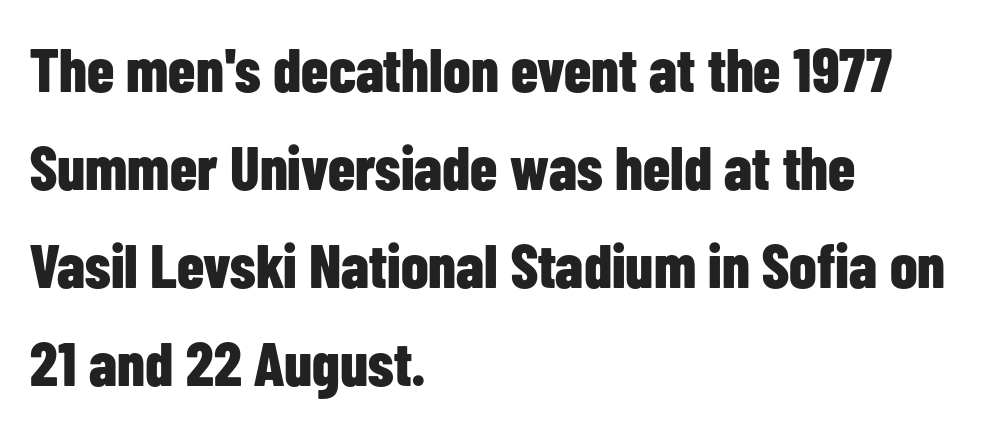
{"serif": "no", "italic": "no", "bold": "yes", "weight": "bold", "width": "condensed", "stroke_contrast": "low", "x_height": "medium", "monospaced": "no", "underline": "no", "align": "left", "line_spacing": "normal", "line_spacing_ratio": 1.58, "letter_spacing": "normal", "letter_spacing_em": 0.0, "glyph_px": 62}
